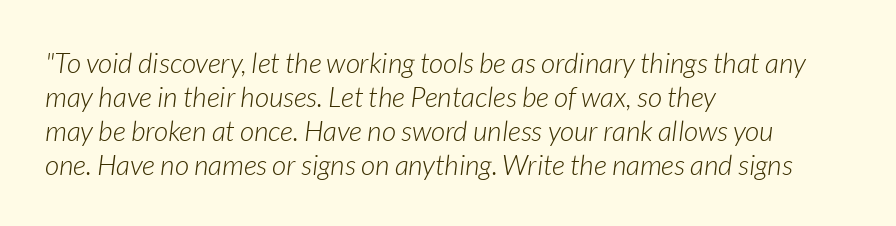
Teacher's note: observe the even left margin — that is flush-left alignment. Varying glyph widths throughout — classic text-font behaviour. Underline: absent. The glyphs look as if they've been sheared to an angle. Default kerning and tracking; the words read as compact shapes.
